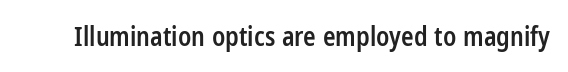
Q: Is the text bold? A: Semi-bold.
Q: Is the text italic (slanted)? A: No, it is upright.
Q: Is the text underlined? A: No.
Q: Is the spacing between letters normal or unusually wide? A: Normal.
